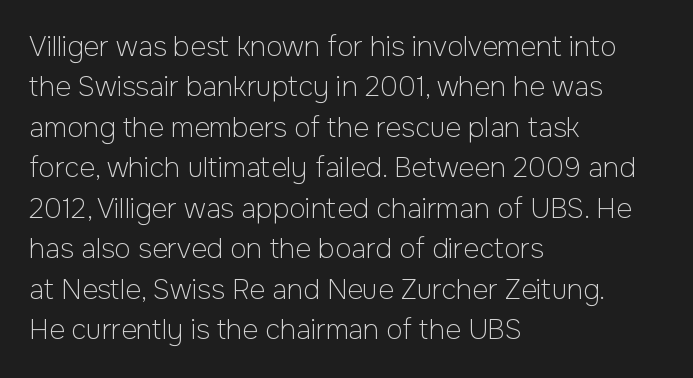
{"italic": "no", "bold": "no", "underline": "no", "align": "left", "line_spacing": "normal", "line_spacing_ratio": 1.5, "letter_spacing": "normal", "letter_spacing_em": 0.0, "glyph_px": 27}
